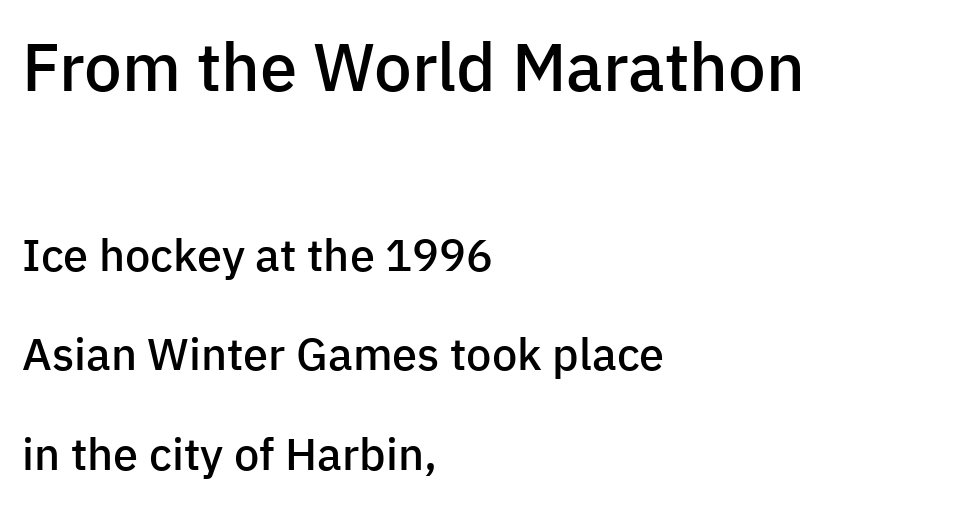
Q: Is the text bold? A: Semi-bold.
Q: Is the text italic (slanted)? A: No, it is upright.
Q: Is the typeface a serif or a sans-serif typeface? A: Sans-serif.
Q: Is the text underlined? A: No.
Q: How is the paragraph aligned? A: Left-aligned.
Q: Is the spacing between letters normal or unusually wide? A: Normal.
Q: Is the spacing between lines tight, normal or loose? A: Loose.
Q: Which block of text is set in a larger size, the first (top) or the second (bottom)? A: The first (top) one.
Q: Width (condensed, normal, or wide)? A: Normal.
Q: Stroke contrast? A: Low.
Q: x-height? A: Medium.
Q: Monospaced? A: No.
